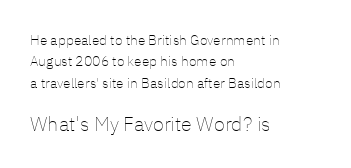
Nothing heavy about these letters — not bold at all. The space directly below the letters is spotless. Between one letter and the next there's only the usual sliver of space. In terms of posture, this sample is upright. Line beginnings align vertically; line endings do not. The rows are spaced the way most documents space them.
